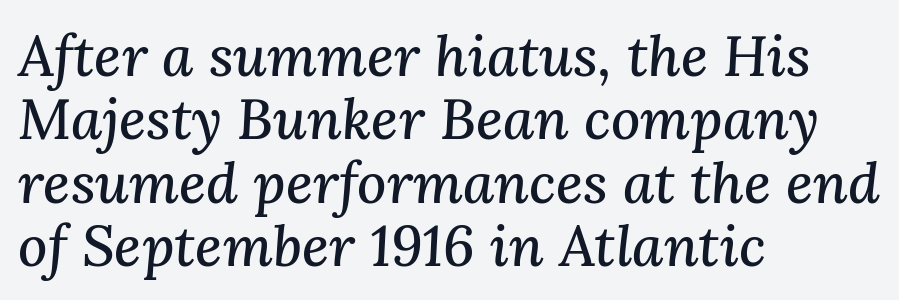
The image shows 57 px serif type, italic (leaning right); set left-aligned, tight line spacing (1.11x), normal letter spacing, not underlined; medium stroke contrast and a medium x-height.
